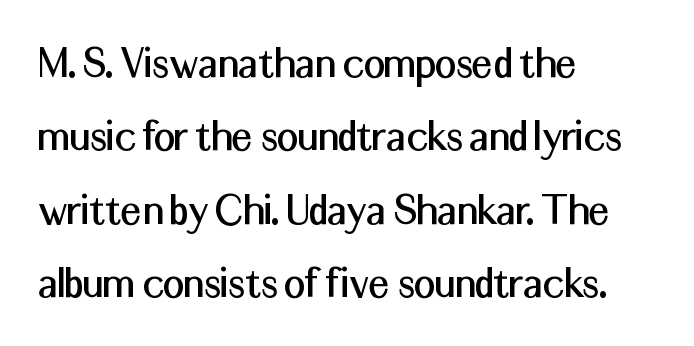
Q: Is the text italic (slanted)? A: No, it is upright.
Q: Is the typeface a serif or a sans-serif typeface? A: Sans-serif.
Q: Is the text underlined? A: No.
Q: How is the paragraph aligned? A: Left-aligned.
Q: Is the spacing between letters normal or unusually wide? A: Normal.
Q: Is the spacing between lines tight, normal or loose? A: Normal.
Q: Width (condensed, normal, or wide)? A: Normal.
Q: Stroke contrast? A: Medium.
Q: x-height? A: Medium.
Q: Monospaced? A: No.
